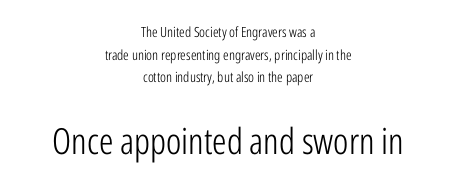
The image shows 36 px light, condensed sans-serif type, upright; set centered, normal line spacing (1.61x), normal letter spacing, not underlined; the second (bottom) block is 2.57x larger; low stroke contrast and a medium x-height.
